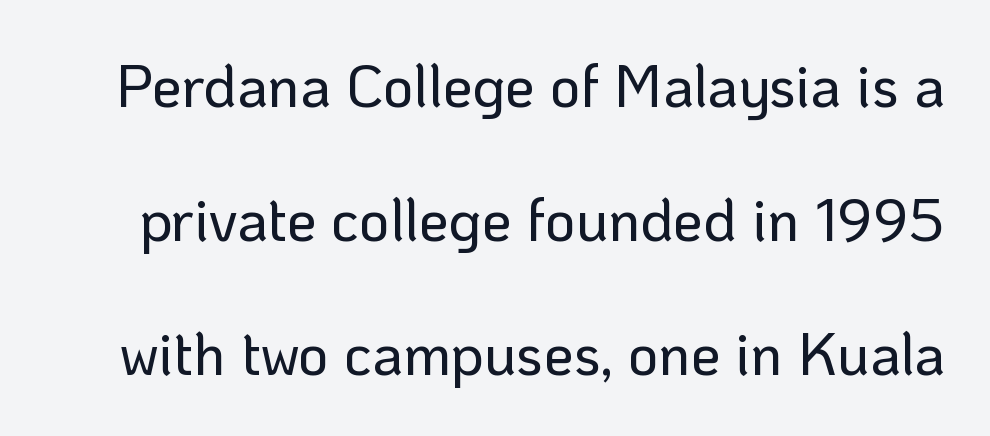
{"serif": "no", "italic": "no", "width": "normal", "stroke_contrast": "low", "x_height": "medium", "monospaced": "no", "underline": "no", "line_spacing": "loose", "line_spacing_ratio": 2.27, "letter_spacing": "normal", "letter_spacing_em": 0.0, "glyph_px": 59}
